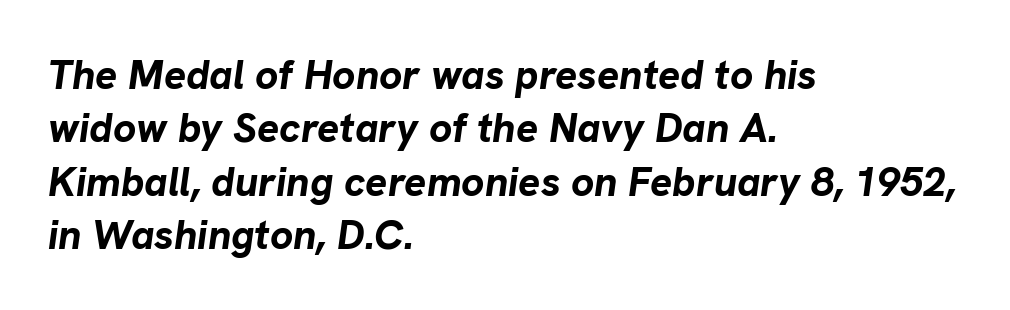
A bare baseline throughout the passage. The space between consecutive lines is moderate. The strokes are fattened all the way to bold. Letter spacing: default. Short and long lines alike share a common starting point at left.
